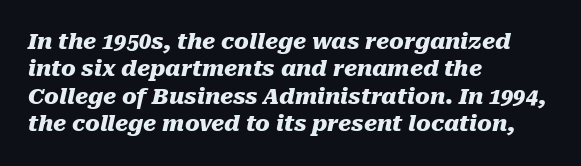
The image shows 22 px bold type, italic (leaning right); set left-aligned, normal line spacing (1.25x), normal letter spacing, not underlined.
